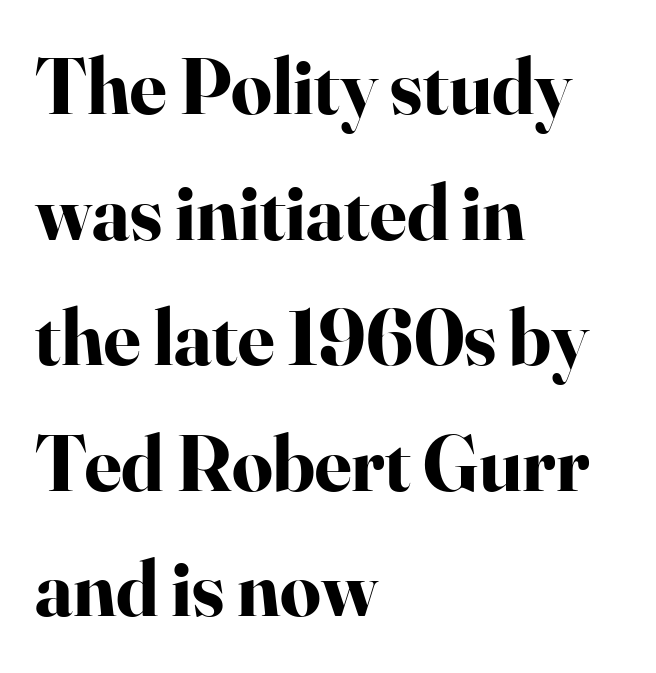
Q: Is the text bold? A: Yes.
Q: Is the text italic (slanted)? A: No, it is upright.
Q: Is the typeface a serif or a sans-serif typeface? A: Serif.
Q: Is the text underlined? A: No.
Q: How is the paragraph aligned? A: Left-aligned.
Q: Is the spacing between letters normal or unusually wide? A: Normal.
Q: Is the spacing between lines tight, normal or loose? A: Normal.
Q: Width (condensed, normal, or wide)? A: Normal.
Q: Stroke contrast? A: High.
Q: x-height? A: Small.
Q: Monospaced? A: No.
